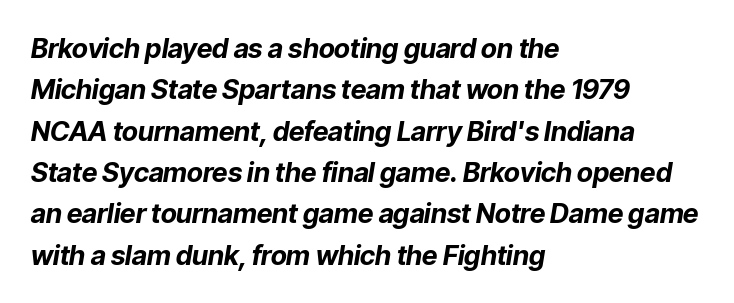
Set as a true bold cut, around the 700 mark. The designer left line spacing at the default. Visually the block forms a straight wall on the left and a jagged coastline on the right. Compared with typical body copy, the letter spacing here is the same. A bare baseline throughout the passage.
